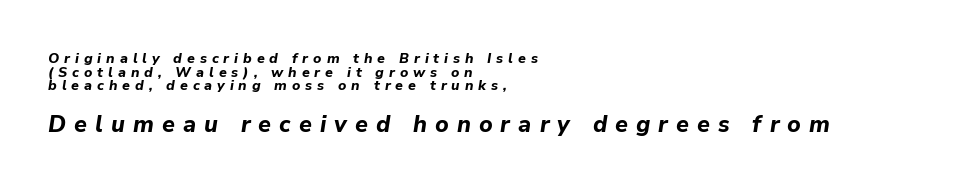
These lines were composed using italics. Is there much room between lines? No — they nearly touch. Note: smaller setting up top, larger setting below. Horizontally, the lines are justified to the leading edge only. In terms of letterspacing, this is a distinctly airy, spread setting. Unmarked baselines from the first word to the last.
